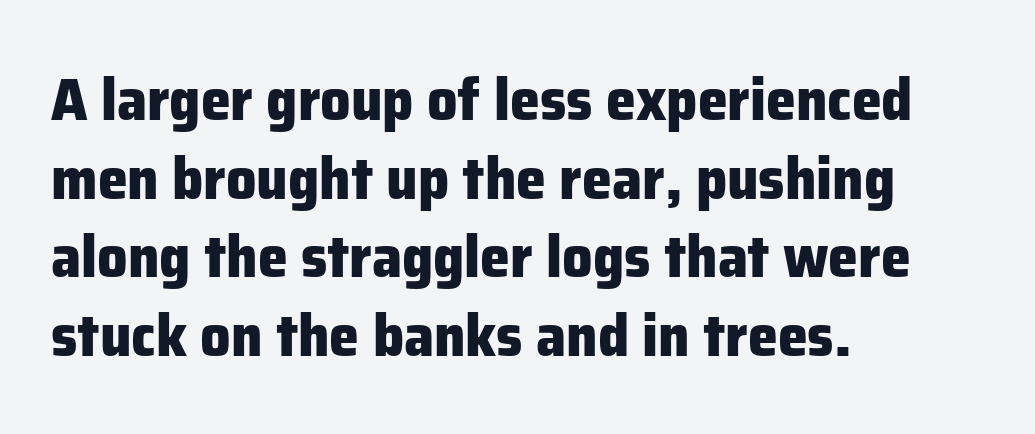
The image shows 60 px heavy sans-serif type, upright; set left-aligned, normal line spacing (1.31x), normal letter spacing, not underlined; low stroke contrast and a medium x-height.
